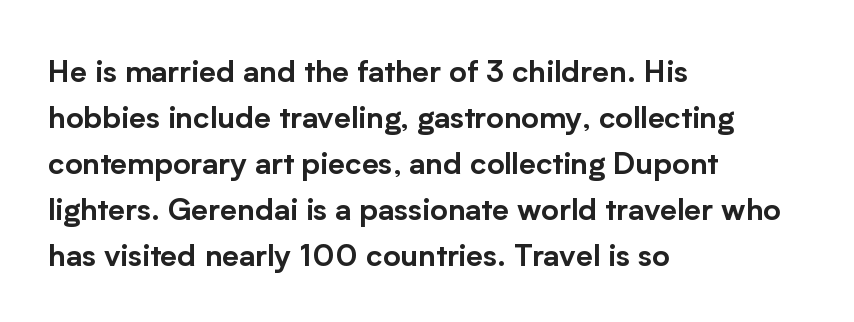
Casual observation: everything's shoved over to the left. Whoever set this chose a conventional vertical rhythm. Unlike italic type, these characters show no tilt at all. Compared with typical body copy, the letter spacing here is the same. The baseline area is clear. Regarding serifs, this sample does without them.
